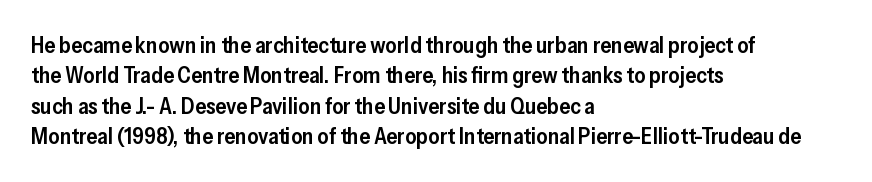
The lines sit at an ordinary, default distance from one another. Letter spacing: default. Check under the words: just untouched page. In terms of weight, the rendering is demibold, just under bold. Short and long lines alike share a common starting point at left. Quick note: not italic, upright.
